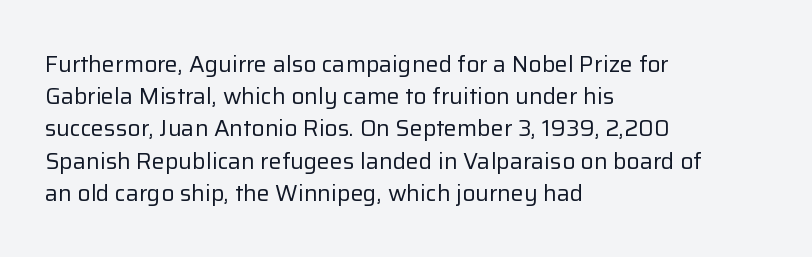
Q: Is the text bold? A: No.
Q: Is the text italic (slanted)? A: No, it is upright.
Q: Is the text underlined? A: No.
Q: How is the paragraph aligned? A: Left-aligned.
Q: Is the spacing between letters normal or unusually wide? A: Normal.
Q: Is the spacing between lines tight, normal or loose? A: Normal.
